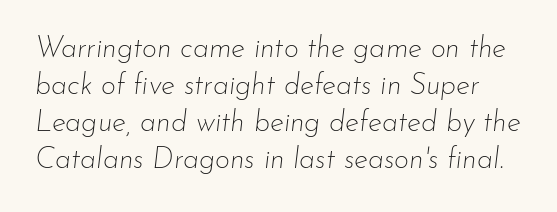
Q: Is the text bold? A: No.
Q: Is the text italic (slanted)? A: Yes, it leans right by about 7 degrees.
Q: Is the text underlined? A: No.
Q: Is the spacing between letters normal or unusually wide? A: Normal.
Q: Is the spacing between lines tight, normal or loose? A: Normal.
Q: Width (condensed, normal, or wide)? A: Normal.
Q: Stroke contrast? A: Low.
Q: x-height? A: Small.
Q: Monospaced? A: No.
